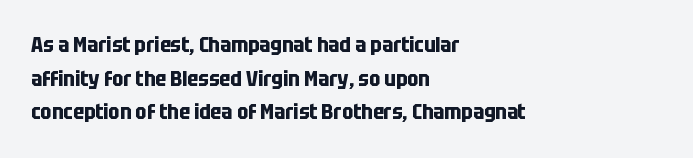
The image shows 21 px bold type, upright; set left-aligned, normal line spacing (1.6x), normal letter spacing, not underlined.
